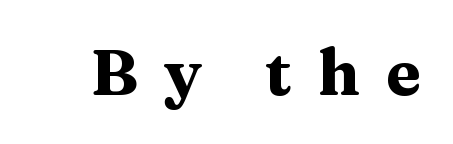
{"serif": "yes", "italic": "no", "bold": "yes", "weight": "heavy", "width": "wide", "stroke_contrast": "medium", "x_height": "medium", "monospaced": "no", "underline": "no", "letter_spacing": "wide", "letter_spacing_em": 0.4, "glyph_px": 64}
